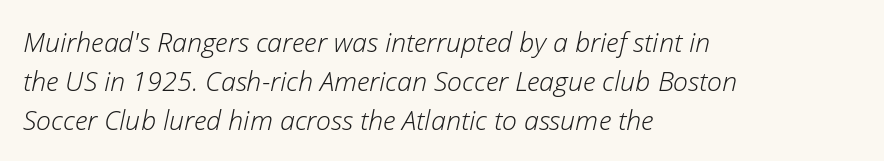
Style check: oblique. What's the leading like? Ordinary, nothing unusual. Students, note that the glyphs here touch the page at normal intervals. Underline: absent. If you drew a ruler down the left edge, every line would touch it.
